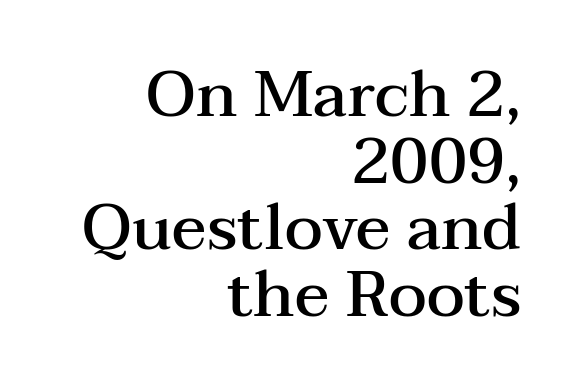
Q: Is the text bold? A: Semi-bold.
Q: Is the text italic (slanted)? A: No, it is upright.
Q: Is the typeface a serif or a sans-serif typeface? A: Serif.
Q: Is the text underlined? A: No.
Q: How is the paragraph aligned? A: Right-aligned.
Q: Is the spacing between letters normal or unusually wide? A: Normal.
Q: Is the spacing between lines tight, normal or loose? A: Tight.
Q: Width (condensed, normal, or wide)? A: Wide.
Q: Stroke contrast? A: Medium.
Q: x-height? A: Medium.
Q: Monospaced? A: No.
